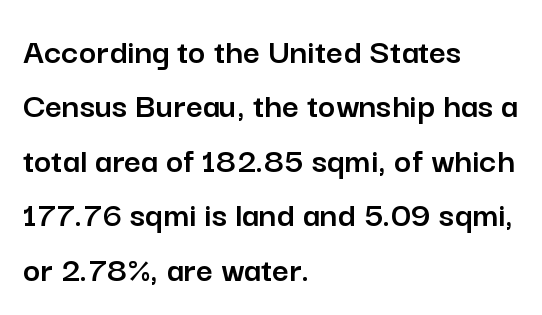
A roman cut, with each character standing at attention. Interline gaps are of average width in this sample. What kind of face is this? One without serifs — a sans. These lines are rendered in a variable-pitch font. Rule under the text: the space is simply empty.
